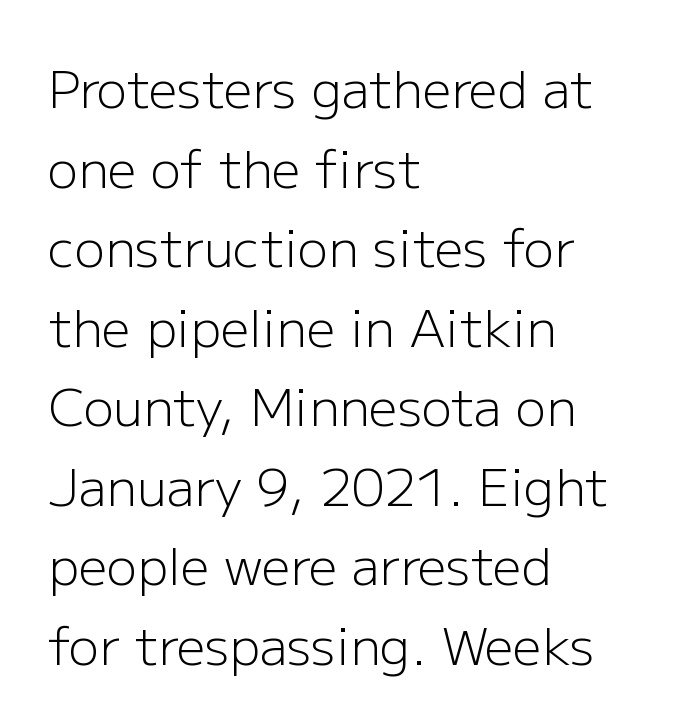
The image shows 51 px light sans-serif type, upright; set left-aligned, normal line spacing (1.56x), normal letter spacing, not underlined; low stroke contrast and a medium x-height.
